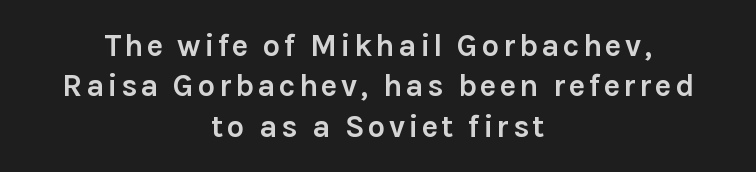
Q: Is the text bold? A: Yes.
Q: Is the text italic (slanted)? A: No, it is upright.
Q: Is the typeface a serif or a sans-serif typeface? A: Sans-serif.
Q: Is the text underlined? A: No.
Q: How is the paragraph aligned? A: Centered.
Q: Is the spacing between lines tight, normal or loose? A: Normal.
Q: Width (condensed, normal, or wide)? A: Normal.
Q: x-height? A: Medium.
Q: Monospaced? A: No.
